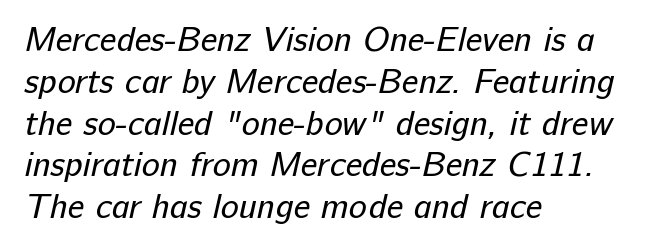
A typesetter would call this proportional, since set widths differ per character. Caption: face not bold, strokes unweighted. The tracking reads as untouched default to a designer's eye. Letters rest on an invisible, unmarked baseline. If you drew a ruler down the left edge, every line would touch it. Observe the absence of serifs on each vertical stroke in this sample.
